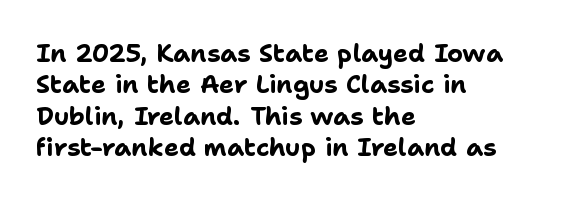
Q: Is the text bold? A: Yes.
Q: Is the text italic (slanted)? A: No, it is upright.
Q: Is the text underlined? A: No.
Q: How is the paragraph aligned? A: Left-aligned.
Q: Is the spacing between letters normal or unusually wide? A: Normal.
Q: Is the spacing between lines tight, normal or loose? A: Normal.
